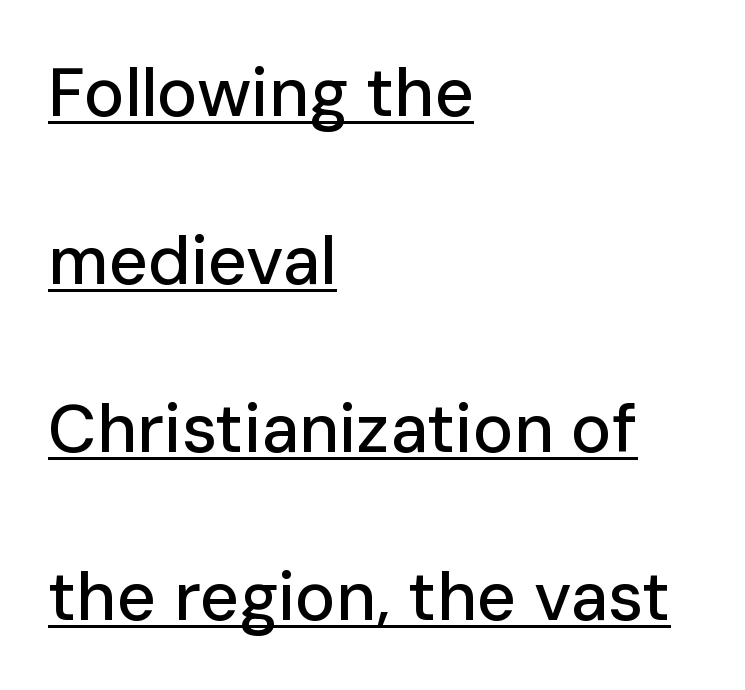
The image shows 68 px sans-serif type, upright; set left-aligned, loose line spacing (2.47x), normal letter spacing, underlined; low stroke contrast and a medium x-height.
